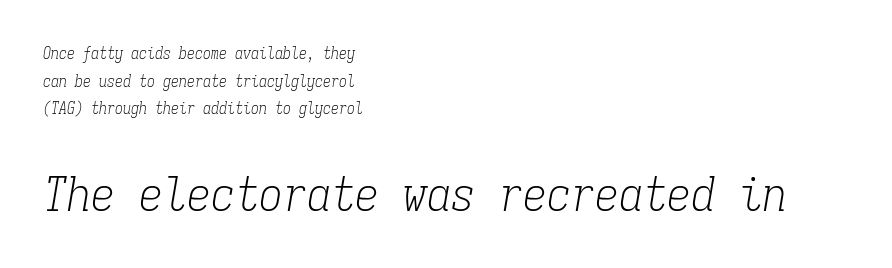
The image shows 48 px light, condensed serif type, italic (leaning right), monospaced; set left-aligned, line spacing 1.72x, normal letter spacing, not underlined; the second (bottom) block is 3.0x larger; low stroke contrast and a medium x-height.
